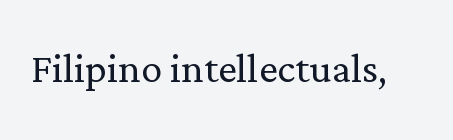
Q: Is the text bold? A: No.
Q: Is the text italic (slanted)? A: No, it is upright.
Q: Is the typeface a serif or a sans-serif typeface? A: Serif.
Q: Is the text underlined? A: No.
Q: Is the spacing between letters normal or unusually wide? A: Normal.
Q: Width (condensed, normal, or wide)? A: Normal.
Q: Stroke contrast? A: Low.
Q: x-height? A: Medium.
Q: Monospaced? A: No.
